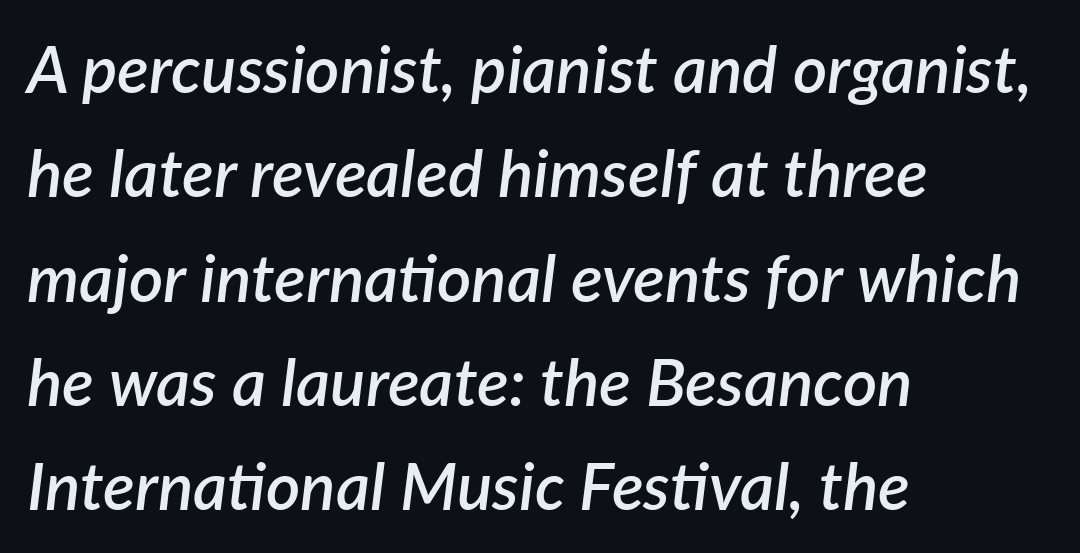
Q: Is the text bold? A: Semi-bold.
Q: Is the text italic (slanted)? A: Yes, it leans right by about 7 degrees.
Q: Is the text underlined? A: No.
Q: How is the paragraph aligned? A: Left-aligned.
Q: Is the spacing between letters normal or unusually wide? A: Normal.
Q: Is the spacing between lines tight, normal or loose? A: Normal.
Q: Width (condensed, normal, or wide)? A: Normal.
Q: Stroke contrast? A: Low.
Q: x-height? A: Medium.
Q: Monospaced? A: No.
